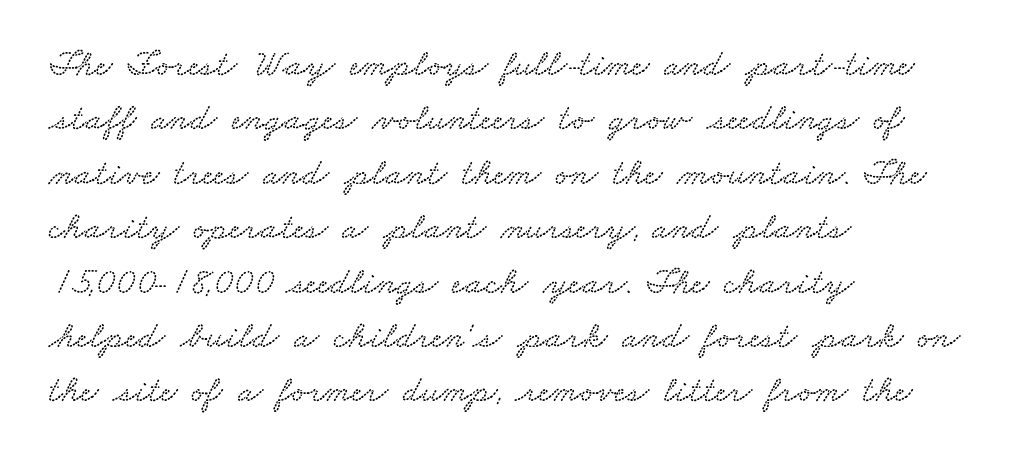
The image shows 37 px wide type; set left-aligned, normal line spacing (1.47x), normal letter spacing, not underlined; low stroke contrast and a small x-height.
